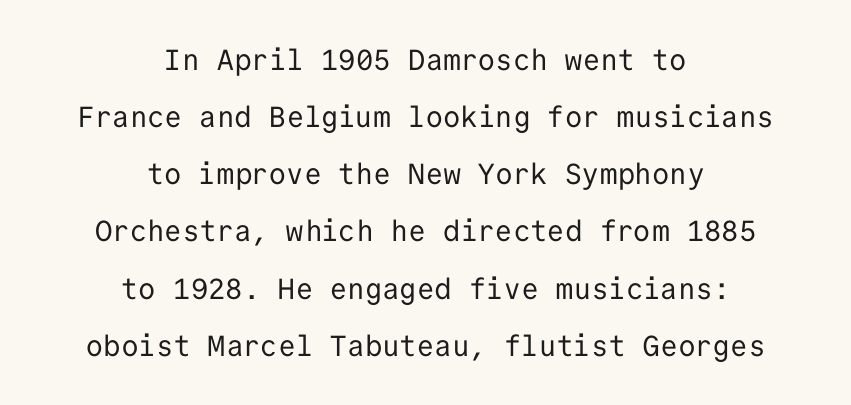
The image shows 29 px regular-weight sans-serif type, upright, monospaced; set centered, loose line spacing (1.97x), normal letter spacing, not underlined; low stroke contrast and a medium x-height.
